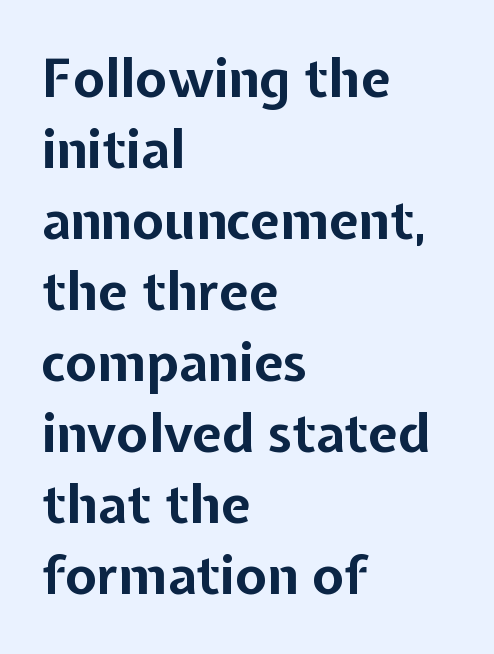
The image shows 53 px bold sans-serif type, upright; set left-aligned, normal line spacing (1.34x), normal letter spacing, not underlined; low stroke contrast and a medium x-height.
